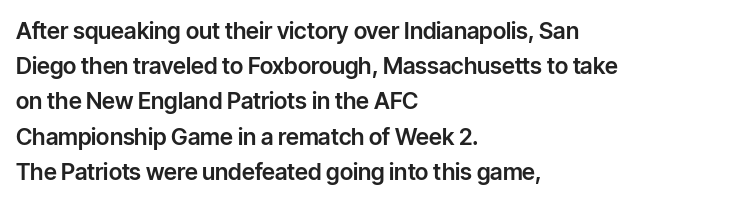
{"italic": "no", "underline": "no", "align": "left", "line_spacing": "normal", "line_spacing_ratio": 1.53, "letter_spacing": "normal", "letter_spacing_em": 0.0, "glyph_px": 23}
